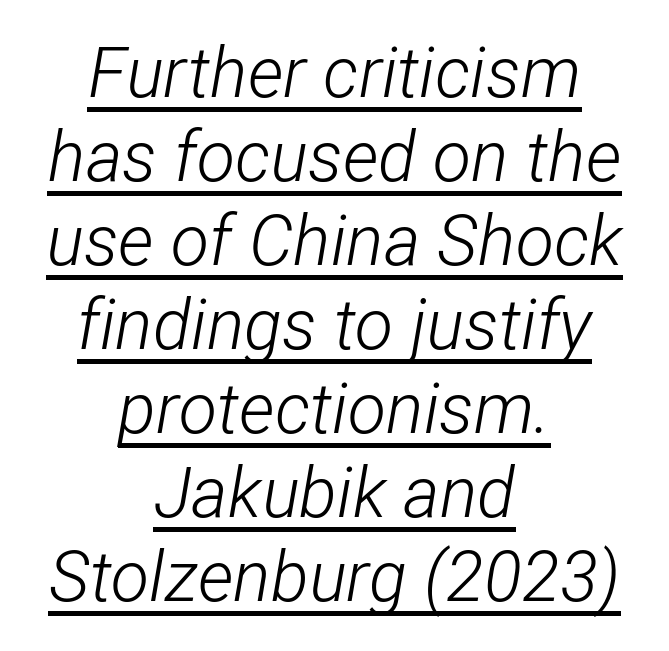
{"italic": "yes", "lean": "right", "slant_degrees": 12, "bold": "no", "weight": "light", "width": "condensed", "stroke_contrast": "low", "x_height": "medium", "monospaced": "no", "underline": "yes", "align": "center", "line_spacing_ratio": 1.2, "letter_spacing": "normal", "letter_spacing_em": 0.0, "glyph_px": 70}
